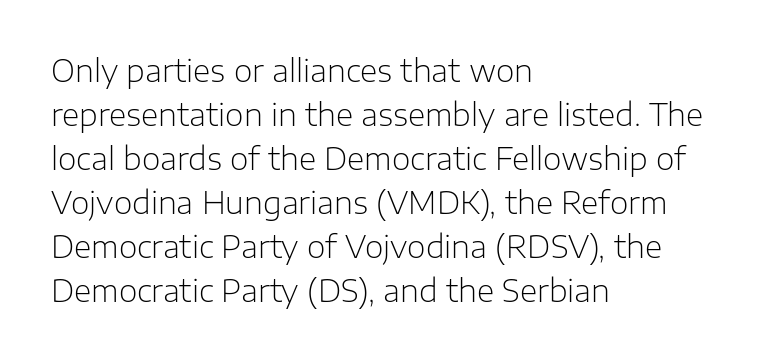
Unmarked baselines from the first word to the last. Quick note: interline space is typical. Vertical stems look standard width or narrower in stroke. Students, note that the glyphs here touch the page at normal intervals. Every row of glyphs begins at an identical x-position on the left. The characters display no serif detailing; their extremities are plain.
